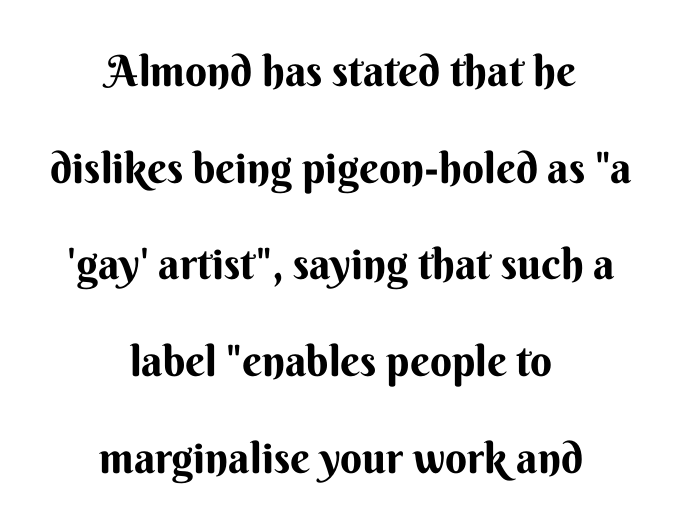
{"serif": "no", "italic": "no", "bold": "yes", "weight": "bold", "width": "normal", "stroke_contrast": "medium", "x_height": "small", "monospaced": "no", "underline": "no", "align": "center", "line_spacing": "loose", "line_spacing_ratio": 2.25, "letter_spacing": "normal", "letter_spacing_em": 0.0, "glyph_px": 43}
